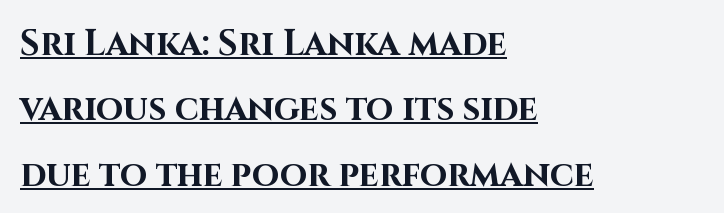
{"serif": "no", "italic": "no", "bold": "yes", "weight": "bold", "width": "normal", "stroke_contrast": "high", "x_height": "large", "monospaced": "no", "underline": "yes", "align": "left", "line_spacing_ratio": 1.87, "letter_spacing": "normal", "letter_spacing_em": 0.0, "glyph_px": 35}
